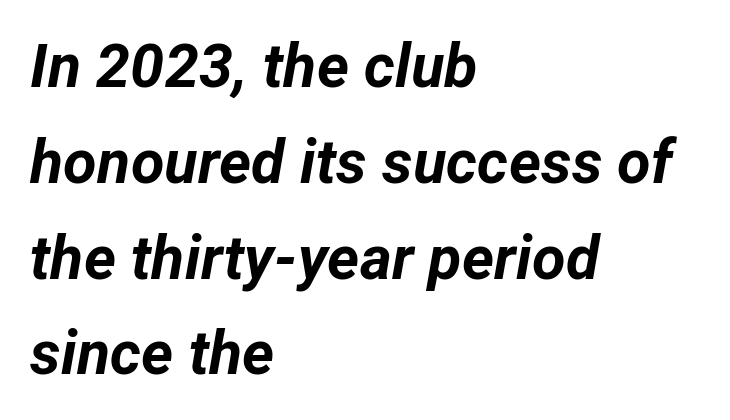
{"italic": "yes", "lean": "right", "slant_degrees": 12, "bold": "yes", "weight": "bold", "width": "normal", "stroke_contrast": "low", "x_height": "medium", "monospaced": "no", "underline": "no", "align": "left", "line_spacing": "normal", "line_spacing_ratio": 1.57, "letter_spacing": "normal", "letter_spacing_em": 0.0, "glyph_px": 61}
